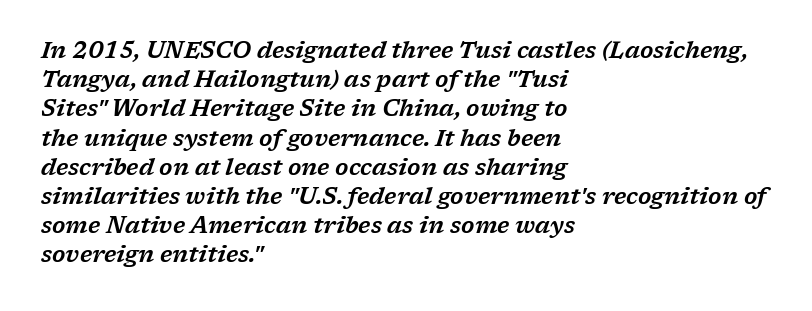
Alignment: flush left. Plain, unruled lines of type. Notice how the stems are inclined rather than vertical — that's the hallmark of italics. Caption: standard tracking, unaltered.
